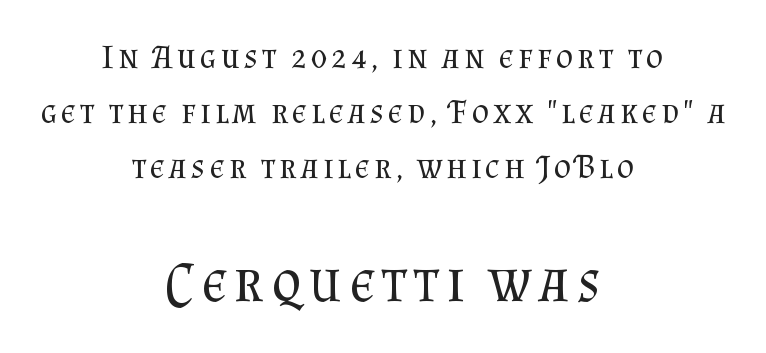
Just letters on the line, the space beneath them empty. The rendering uses a moderate line-height, typical for paragraphs. The strokes carry an ordinary text weight at most. Compared with a flush-left layout, this one balances lines on the center instead.
